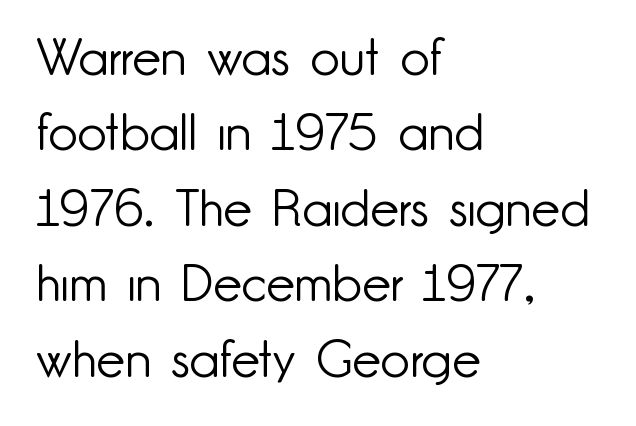
Underlining? Definitely not there. Are there feet on the stems? There aren't — it's a sans. These lines keep a tight, regular rhythm from letter to letter. Leftover space on each line is placed entirely after the last word. The block of text has a typical density, with ordinary space between rows.
